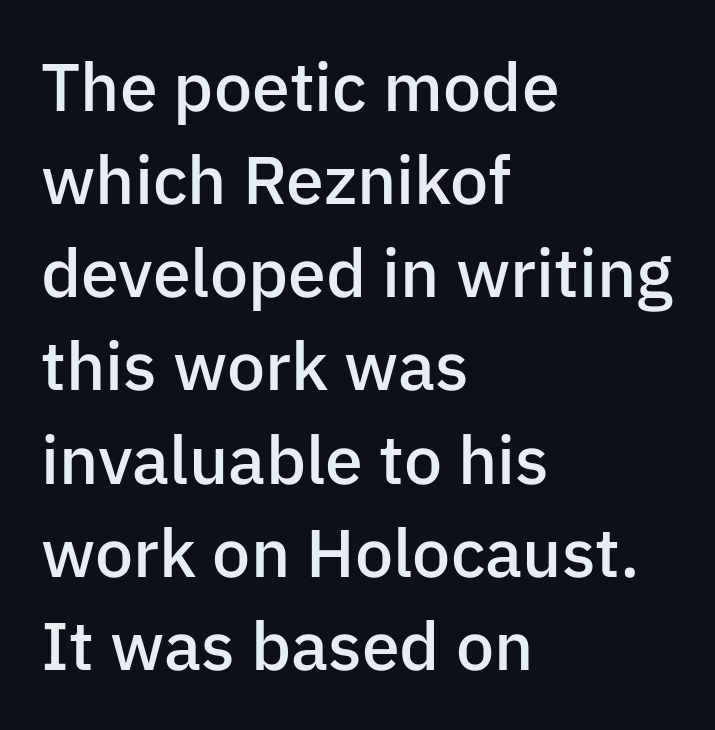
{"serif": "no", "italic": "no", "bold": "semi", "weight": "semibold", "width": "normal", "stroke_contrast": "low", "x_height": "medium", "monospaced": "no", "underline": "no", "align": "left", "line_spacing": "normal", "line_spacing_ratio": 1.37, "letter_spacing": "normal", "letter_spacing_em": 0.0, "glyph_px": 68}
